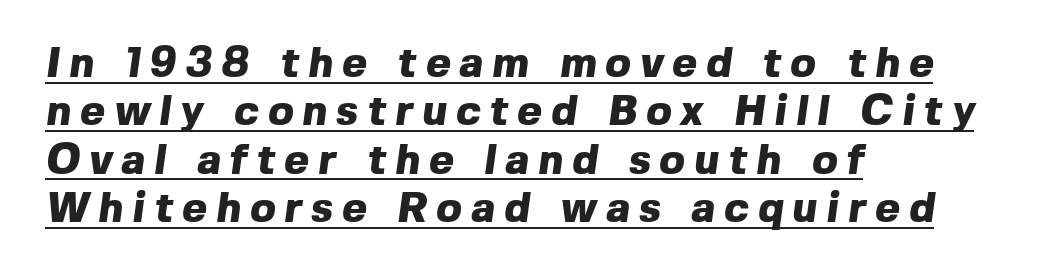
{"serif": "no", "bold": "yes", "weight": "heavy", "width": "normal", "x_height": "medium", "monospaced": "no", "underline": "yes", "align": "left", "line_spacing": "tight", "line_spacing_ratio": 1.15, "letter_spacing": "wide", "letter_spacing_em": 0.22, "glyph_px": 42}
